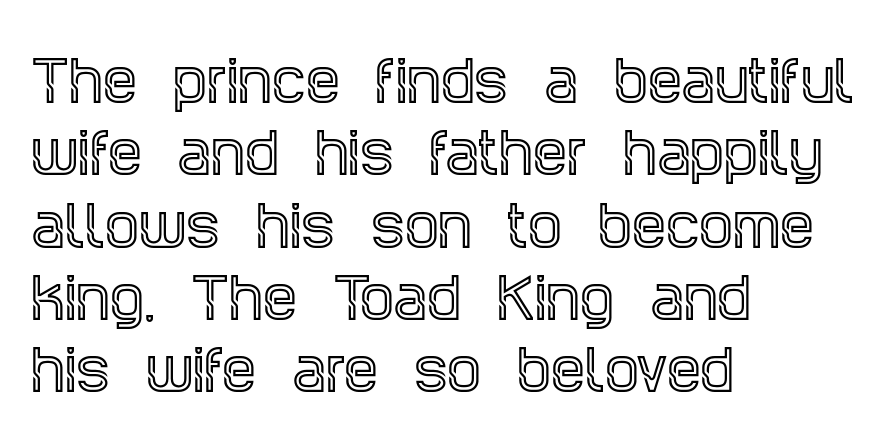
Q: Is the text italic (slanted)? A: No, it is upright.
Q: Is the typeface a serif or a sans-serif typeface? A: Serif.
Q: Is the text underlined? A: No.
Q: How is the paragraph aligned? A: Left-aligned.
Q: Is the spacing between letters normal or unusually wide? A: Normal.
Q: Is the spacing between lines tight, normal or loose? A: Normal.
Q: Width (condensed, normal, or wide)? A: Condensed.
Q: x-height? A: Large.
Q: Monospaced? A: No.
